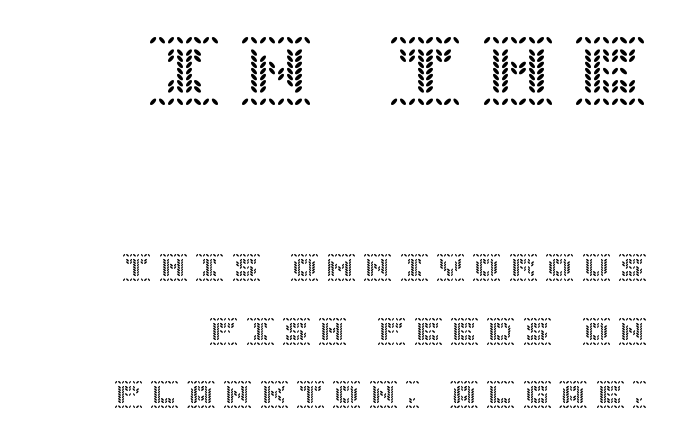
Q: Is the text italic (slanted)? A: No, it is upright.
Q: Is the text underlined? A: No.
Q: How is the paragraph aligned? A: Right-aligned.
Q: Is the spacing between letters normal or unusually wide? A: Unusually wide.
Q: Is the spacing between lines tight, normal or loose? A: Loose.
Q: Which block of text is set in a larger size, the first (top) or the second (bottom)? A: The first (top) one.
Q: Width (condensed, normal, or wide)? A: Normal.
Q: x-height? A: Large.
